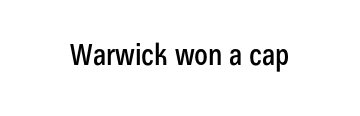
Q: Is the text italic (slanted)? A: No, it is upright.
Q: Is the typeface a serif or a sans-serif typeface? A: Sans-serif.
Q: Is the text underlined? A: No.
Q: Is the spacing between letters normal or unusually wide? A: Normal.
Q: Width (condensed, normal, or wide)? A: Condensed.
Q: Stroke contrast? A: Low.
Q: x-height? A: Medium.
Q: Monospaced? A: No.
